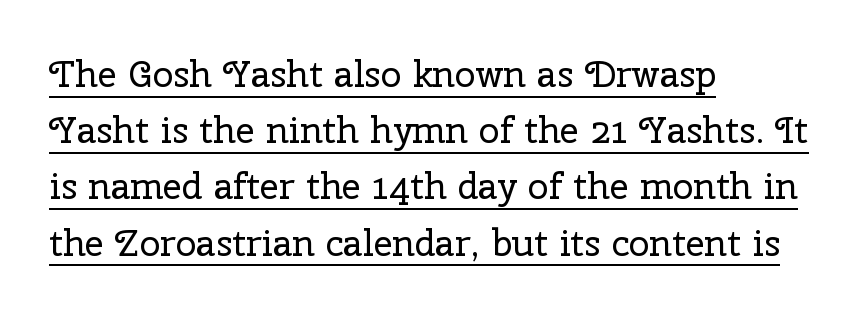
The line texture is even and compact thanks to regular tracking. In designer terms, the underline attribute is active on this setting. Every stem runs plumb, perpendicular to the baseline. Letterform terminals end in serifs throughout the passage. Students, observe: this is what conventionally led text looks like.
